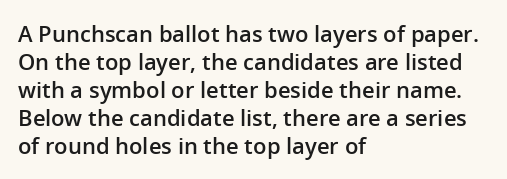
Q: Is the text bold? A: Semi-bold.
Q: Is the text italic (slanted)? A: No, it is upright.
Q: Is the text underlined? A: No.
Q: How is the paragraph aligned? A: Left-aligned.
Q: Is the spacing between letters normal or unusually wide? A: Normal.
Q: Is the spacing between lines tight, normal or loose? A: Normal.
